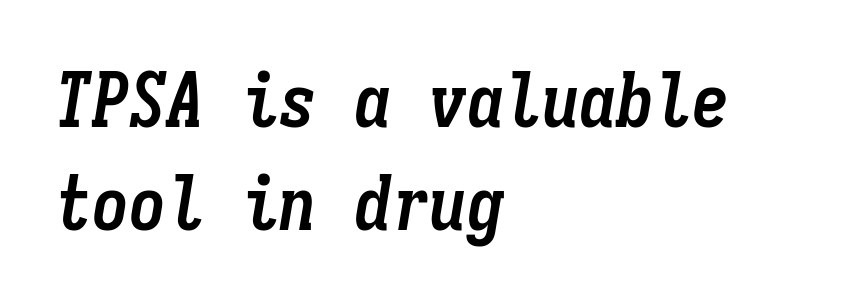
{"italic": "yes", "lean": "right", "slant_degrees": 9, "bold": "yes", "weight": "semibold", "width": "condensed", "stroke_contrast": "low", "x_height": "medium", "monospaced": "yes", "underline": "no", "align": "left", "line_spacing": "normal", "line_spacing_ratio": 1.38, "letter_spacing": "normal", "letter_spacing_em": 0.0, "glyph_px": 75}
